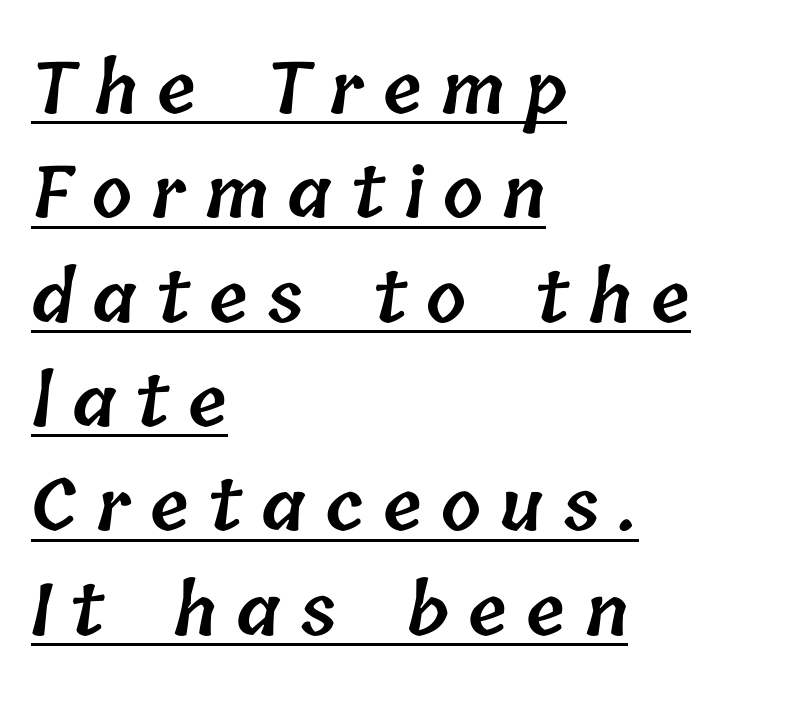
Q: Is the text bold? A: Semi-bold.
Q: Is the text underlined? A: Yes.
Q: How is the paragraph aligned? A: Left-aligned.
Q: Is the spacing between letters normal or unusually wide? A: Unusually wide.
Q: Is the spacing between lines tight, normal or loose? A: Normal.
Q: Width (condensed, normal, or wide)? A: Normal.
Q: Stroke contrast? A: Low.
Q: x-height? A: Medium.
Q: Monospaced? A: No.
